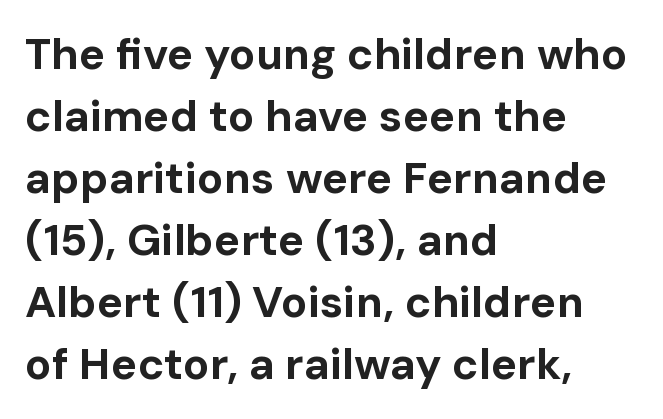
A full-strength bold gives these letters their thick strokes. The font's upright variant was chosen for this text. Type without underlining. Think of a printed novel: that variable character pitch is what you see here. The paragraph has a hard left edge and a soft right edge.
